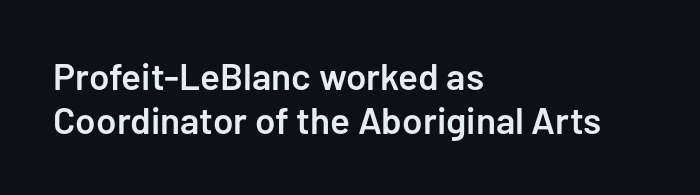
The image shows 37 px semibold sans-serif type, upright; set left-aligned, line spacing 1.18x, normal letter spacing, not underlined; low stroke contrast and a medium x-height.
